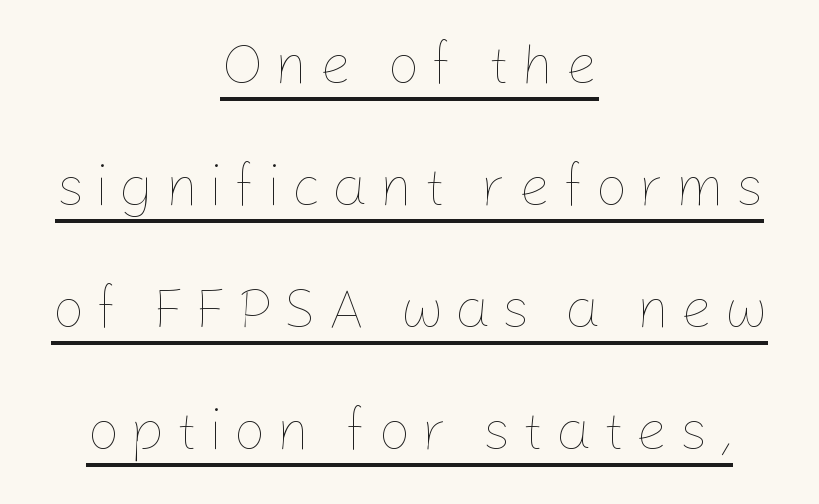
The image shows 57 px thin type, upright; set centered, loose line spacing (2.14x), underlined; low stroke contrast and a medium x-height.
